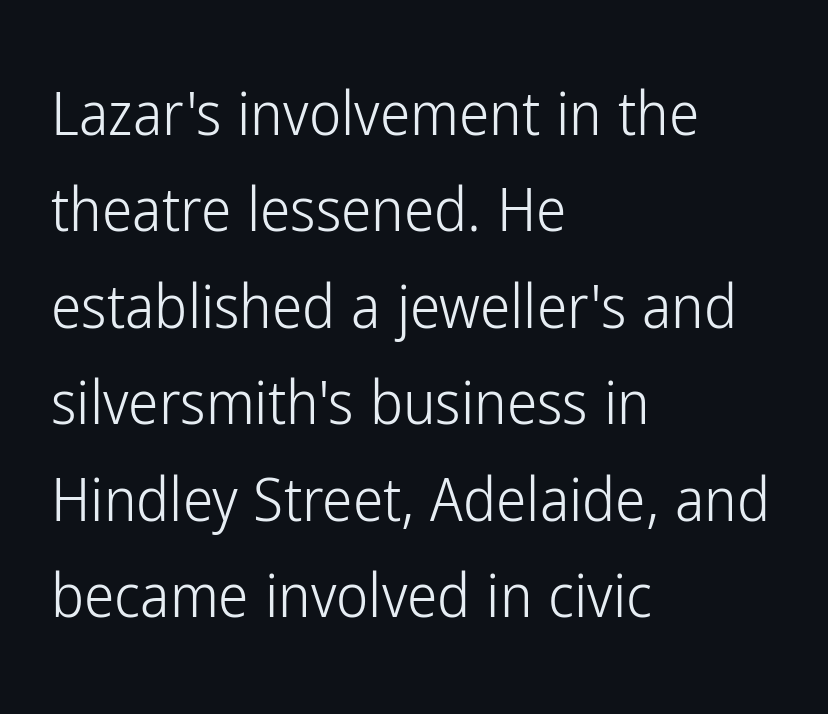
The image shows 61 px light, condensed sans-serif type, upright; set left-aligned, normal line spacing (1.58x), normal letter spacing, not underlined; low stroke contrast and a medium x-height.
